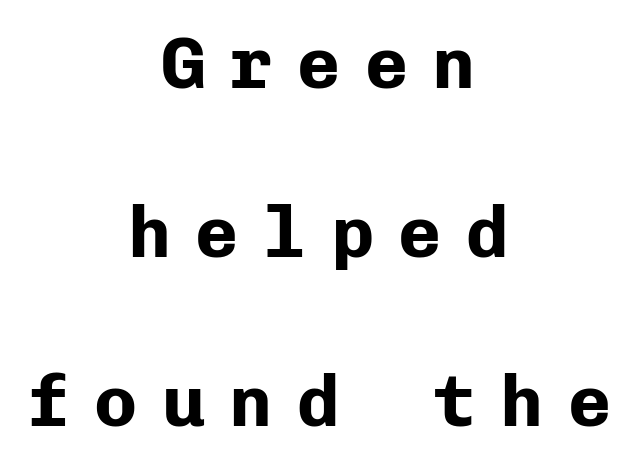
Q: Is the text bold? A: Yes.
Q: Is the text italic (slanted)? A: No, it is upright.
Q: Is the typeface a serif or a sans-serif typeface? A: Sans-serif.
Q: Is the text underlined? A: No.
Q: How is the paragraph aligned? A: Centered.
Q: Is the spacing between letters normal or unusually wide? A: Unusually wide.
Q: Is the spacing between lines tight, normal or loose? A: Loose.
Q: Width (condensed, normal, or wide)? A: Normal.
Q: Stroke contrast? A: Low.
Q: x-height? A: Medium.
Q: Monospaced? A: Yes.
